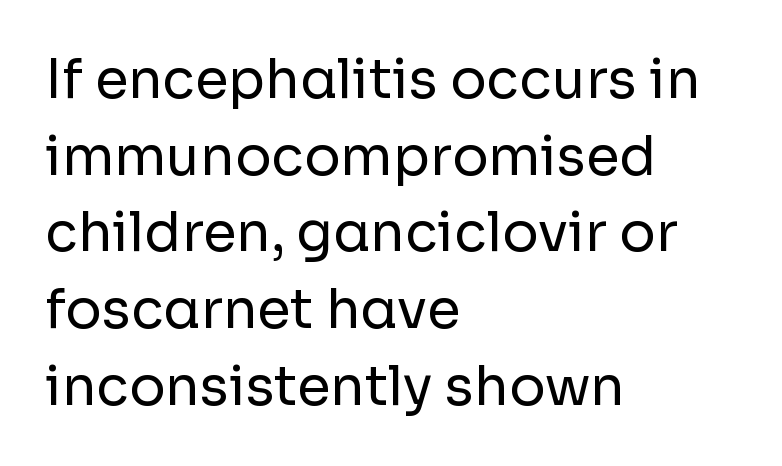
{"serif": "no", "italic": "no", "bold": "no", "weight": "regular", "width": "normal", "stroke_contrast": "low", "x_height": "medium", "monospaced": "no", "underline": "no", "align": "left", "line_spacing": "normal", "line_spacing_ratio": 1.42, "letter_spacing": "normal", "letter_spacing_em": 0.0, "glyph_px": 54}
